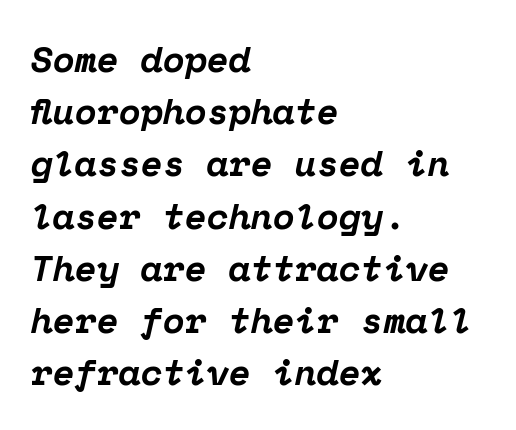
{"serif": "yes", "italic": "yes", "lean": "right", "slant_degrees": 12, "bold": "yes", "weight": "bold", "width": "normal", "stroke_contrast": "low", "x_height": "medium", "monospaced": "yes", "underline": "no", "align": "left", "line_spacing": "normal", "line_spacing_ratio": 1.45, "letter_spacing": "normal", "letter_spacing_em": 0.0, "glyph_px": 36}
